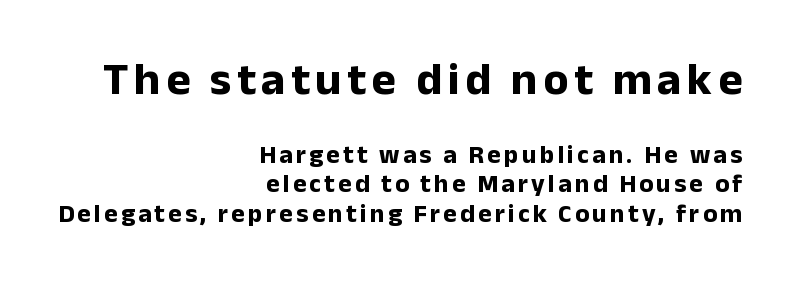
The area under the type is left untouched. This block would grow much taller if given ordinary leading; it's compressed now. Style check: upright. Its strokes are broad and dark, the hallmark of bold type. This rendering uses right alignment, leaving the left contour irregular.
